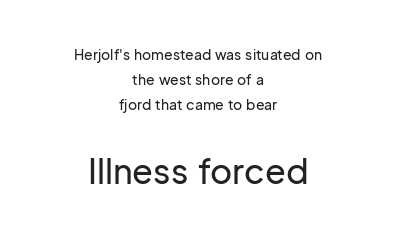
Q: Is the text italic (slanted)? A: No, it is upright.
Q: Is the typeface a serif or a sans-serif typeface? A: Sans-serif.
Q: Is the text underlined? A: No.
Q: How is the paragraph aligned? A: Centered.
Q: Is the spacing between letters normal or unusually wide? A: Normal.
Q: Which block of text is set in a larger size, the first (top) or the second (bottom)? A: The second (bottom) one.
Q: Width (condensed, normal, or wide)? A: Normal.
Q: Stroke contrast? A: Low.
Q: x-height? A: Medium.
Q: Monospaced? A: No.
